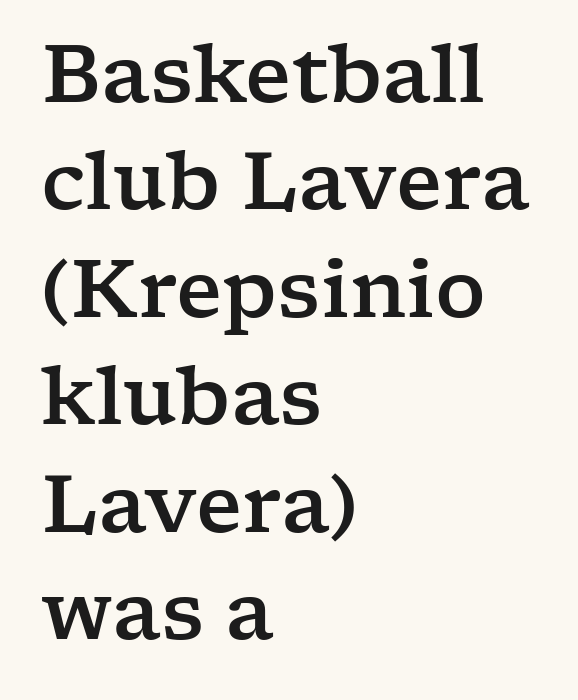
Q: Is the text italic (slanted)? A: No, it is upright.
Q: Is the typeface a serif or a sans-serif typeface? A: Serif.
Q: Is the text underlined? A: No.
Q: How is the paragraph aligned? A: Left-aligned.
Q: Is the spacing between letters normal or unusually wide? A: Normal.
Q: Is the spacing between lines tight, normal or loose? A: Normal.
Q: Width (condensed, normal, or wide)? A: Wide.
Q: Stroke contrast? A: Low.
Q: x-height? A: Medium.
Q: Monospaced? A: No.
